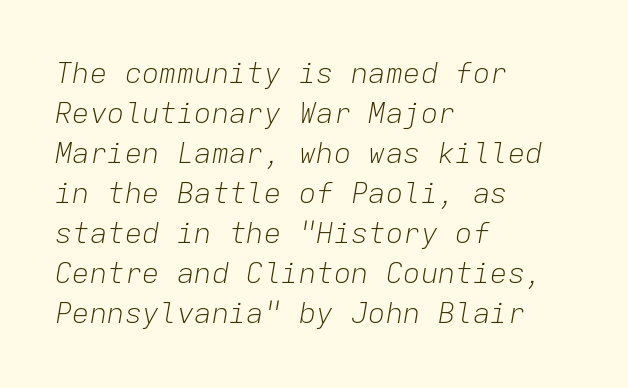
Q: Is the text bold? A: No.
Q: Is the text italic (slanted)? A: Yes, it leans right by about 9 degrees.
Q: Is the text underlined? A: No.
Q: How is the paragraph aligned? A: Left-aligned.
Q: Is the spacing between letters normal or unusually wide? A: Normal.
Q: Is the spacing between lines tight, normal or loose? A: Normal.
Q: Width (condensed, normal, or wide)? A: Normal.
Q: Stroke contrast? A: Low.
Q: x-height? A: Medium.
Q: Monospaced? A: Yes.
